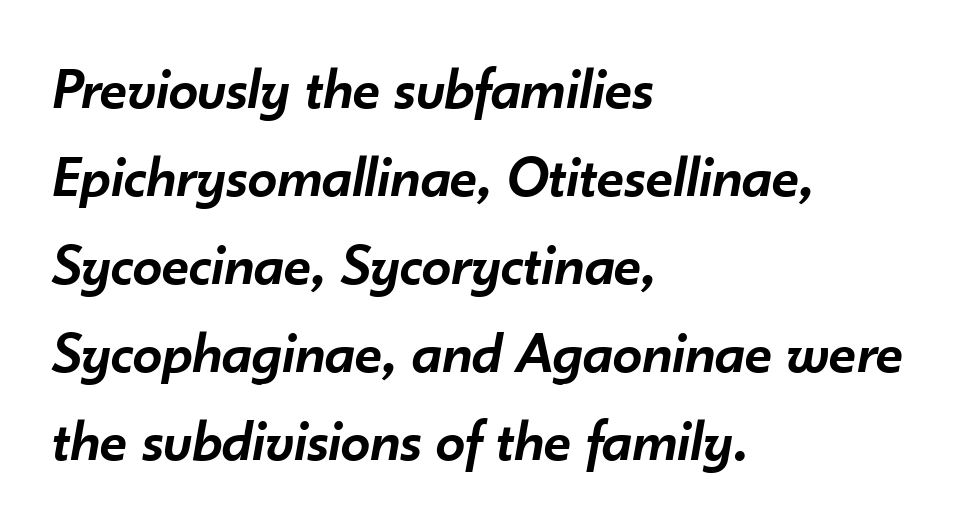
Students, observe: this is what conventionally led text looks like. Spacing between characters is what you'd get straight out of the box. The letters advance in unequal steps, a hallmark of proportional type. Alignment: flush left.
